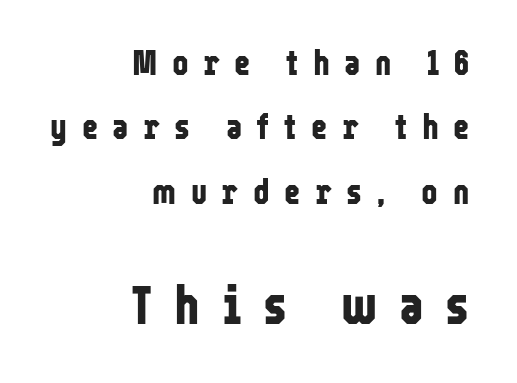
Line endings align vertically; line beginnings do not. It's the straight-up-and-down kind of type. Type without underlining. Is this a fixed-width face? No — the glyphs have proportional, varying widths. Pretty heavy lettering here — definitely bold.
